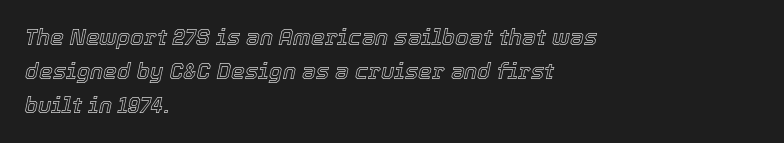
{"italic": "yes", "lean": "right", "slant_degrees": 12, "underline": "no", "align": "left", "line_spacing": "normal", "line_spacing_ratio": 1.54, "letter_spacing": "normal", "letter_spacing_em": 0.0, "glyph_px": 22}
